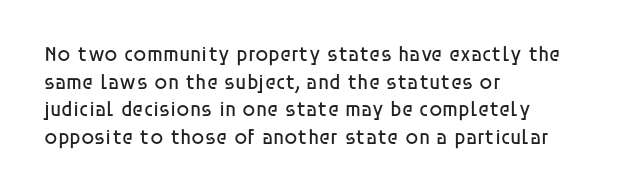
The image shows 21 px text type, upright; set left-aligned, normal line spacing (1.31x), normal letter spacing, not underlined.
